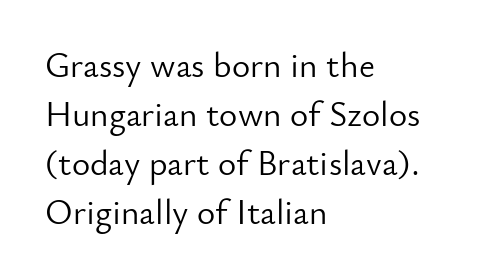
Nobody drew a line under any word here. Nothing sits at the stroke ends, so this counts as sans-serif. You could not count columns in this text — the font is proportionally spaced. Every row of glyphs begins at an identical x-position on the left.
